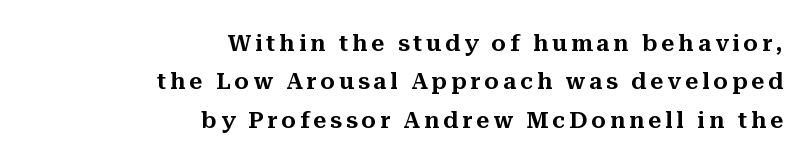
The image shows 23 px text type, upright; set right-aligned, normal line spacing (1.67x), not underlined.
